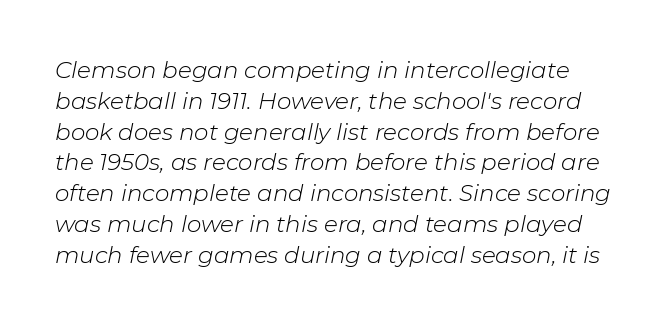
The image shows 23 px text type, italic (leaning right); set normal line spacing (1.34x), normal letter spacing, not underlined.
